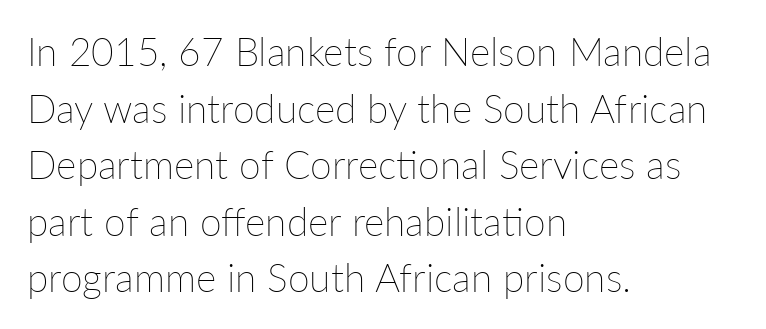
{"italic": "no", "bold": "no", "weight": "thin", "width": "normal", "stroke_contrast": "low", "x_height": "medium", "monospaced": "no", "underline": "no", "align": "left", "line_spacing": "normal", "line_spacing_ratio": 1.45, "letter_spacing": "normal", "letter_spacing_em": 0.0, "glyph_px": 39}
